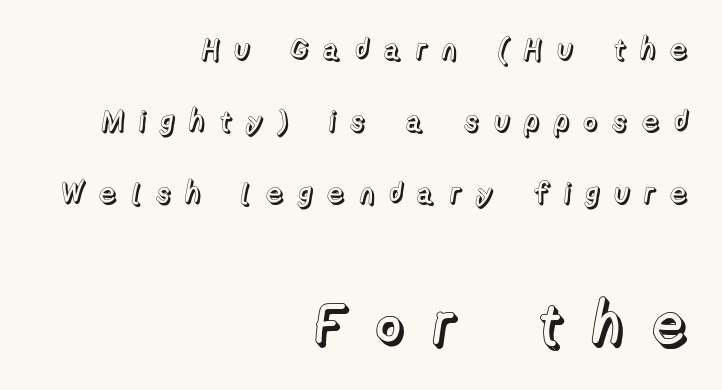
Just letters on the line, the space beneath them empty. Substantial extra tracking has been applied to these lines. Each line ends at the same right margin while the left side varies.
